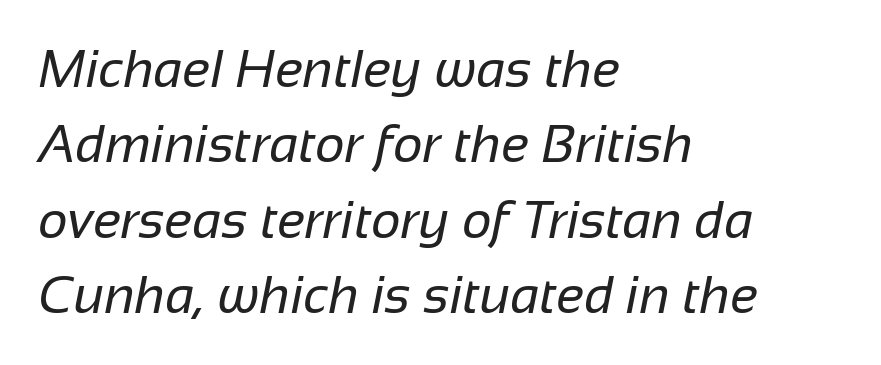
Q: Is the text bold? A: No.
Q: Is the typeface a serif or a sans-serif typeface? A: Sans-serif.
Q: Is the text underlined? A: No.
Q: How is the paragraph aligned? A: Left-aligned.
Q: Is the spacing between letters normal or unusually wide? A: Normal.
Q: Is the spacing between lines tight, normal or loose? A: Normal.
Q: Width (condensed, normal, or wide)? A: Normal.
Q: Stroke contrast? A: Low.
Q: x-height? A: Medium.
Q: Monospaced? A: No.
